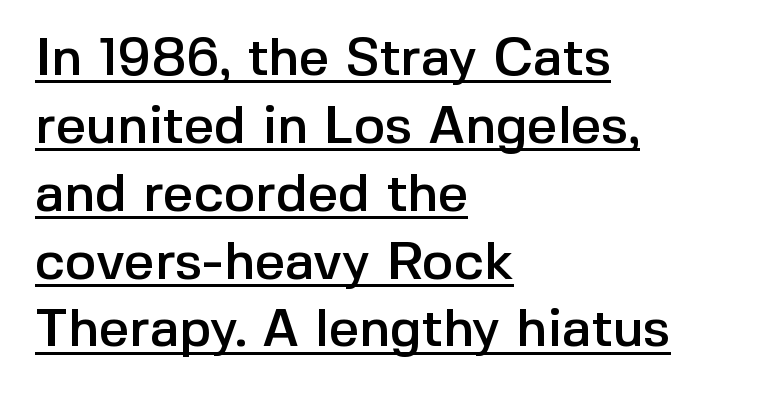
{"serif": "no", "italic": "no", "width": "normal", "x_height": "medium", "monospaced": "no", "underline": "yes", "align": "left", "line_spacing": "normal", "line_spacing_ratio": 1.28, "letter_spacing": "normal", "letter_spacing_em": 0.0, "glyph_px": 53}
